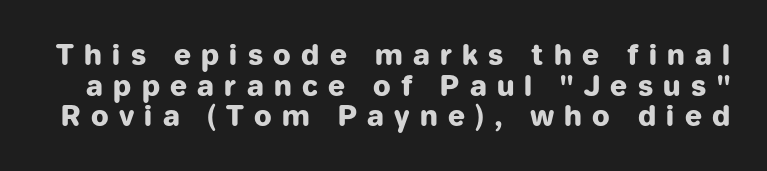
{"serif": "no", "italic": "no", "bold": "yes", "weight": "heavy", "width": "normal", "stroke_contrast": "low", "x_height": "medium", "monospaced": "no", "underline": "no", "line_spacing": "tight", "line_spacing_ratio": 1.09, "letter_spacing": "wide", "letter_spacing_em": 0.37, "glyph_px": 28}
